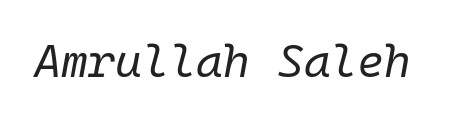
{"italic": "yes", "lean": "right", "slant_degrees": 10, "bold": "no", "weight": "regular", "width": "normal", "stroke_contrast": "low", "x_height": "medium", "monospaced": "yes", "underline": "no", "letter_spacing": "normal", "letter_spacing_em": 0.0, "glyph_px": 46}
